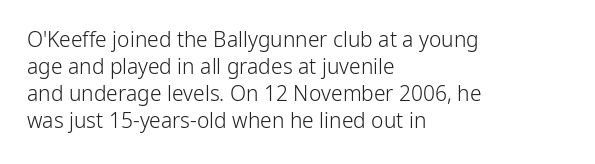
Q: Is the text bold? A: No.
Q: Is the text italic (slanted)? A: No, it is upright.
Q: Is the text underlined? A: No.
Q: How is the paragraph aligned? A: Left-aligned.
Q: Is the spacing between letters normal or unusually wide? A: Normal.
Q: Is the spacing between lines tight, normal or loose? A: Normal.
